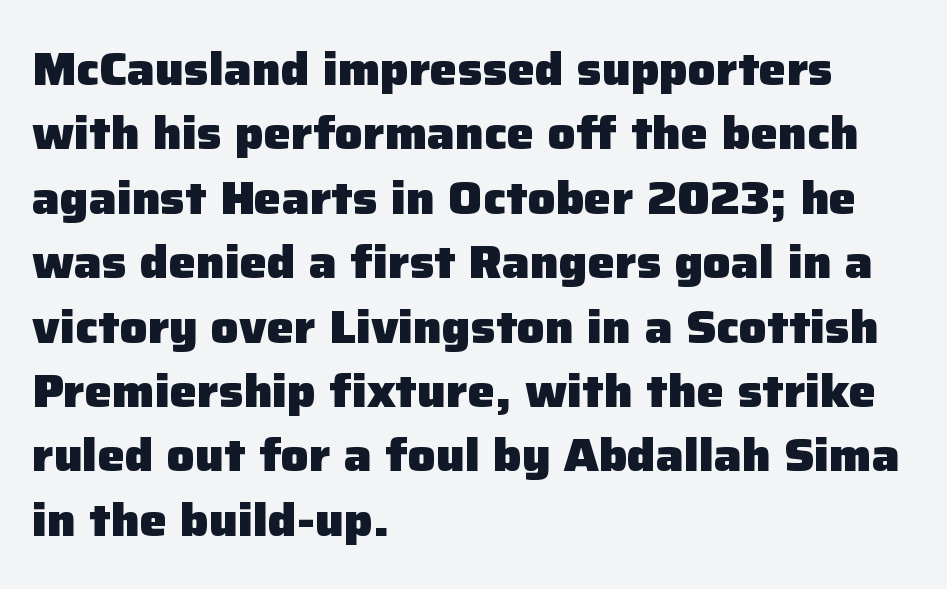
{"serif": "no", "italic": "no", "bold": "yes", "weight": "heavy", "width": "normal", "stroke_contrast": "low", "x_height": "medium", "monospaced": "no", "underline": "no", "align": "left", "line_spacing": "normal", "line_spacing_ratio": 1.4, "letter_spacing": "normal", "letter_spacing_em": 0.0, "glyph_px": 46}
